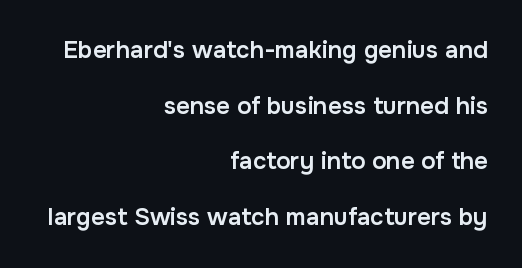
A typesetter would call this zero additional tracking. A clean baseline with only descenders dipping below it. Every row of glyphs terminates at an identical x-position on the right. This is the regular roman posture of the typeface.
